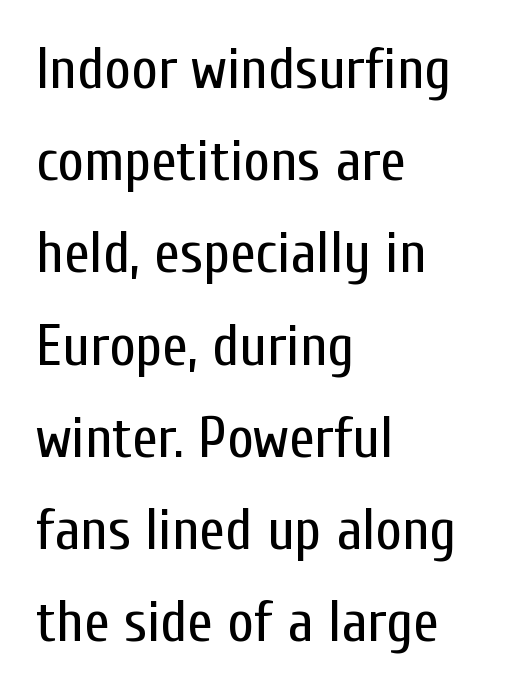
These glyphs show unthickened strokes, regular width or finer. Does the leading feel generous? No, just average. Each letter's strokes conclude bluntly, with no projecting serifs. Proportional: the letters do not fall into vertical columns.
